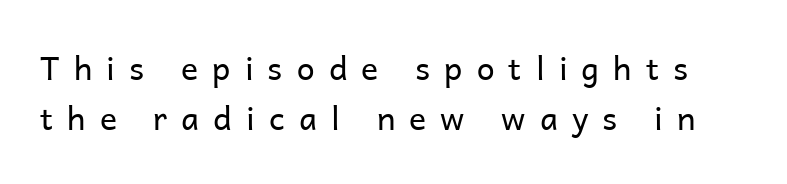
Q: Is the text bold? A: No.
Q: Is the text italic (slanted)? A: No, it is upright.
Q: Is the typeface a serif or a sans-serif typeface? A: Sans-serif.
Q: Is the text underlined? A: No.
Q: Is the spacing between letters normal or unusually wide? A: Unusually wide.
Q: Is the spacing between lines tight, normal or loose? A: Normal.
Q: Width (condensed, normal, or wide)? A: Normal.
Q: Stroke contrast? A: Low.
Q: x-height? A: Medium.
Q: Monospaced? A: No.
